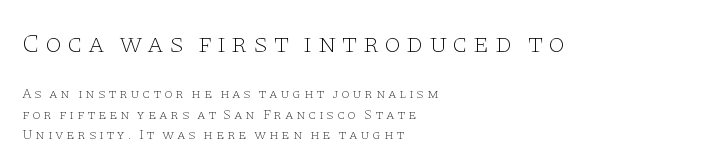
Which chunk is bigger? The first one — the top block dwarfs the bottom. How would I describe the line gaps? Plain and ordinary. Unmarked baselines from the first word to the last. The paragraph has a hard left edge and a soft right edge. If you drew a line through each stem, it would be perfectly vertical.
